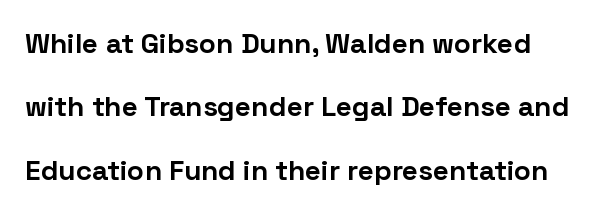
The image shows 28 px bold sans-serif type, upright; set loose line spacing (2.26x), normal letter spacing, not underlined; low stroke contrast and a medium x-height.
